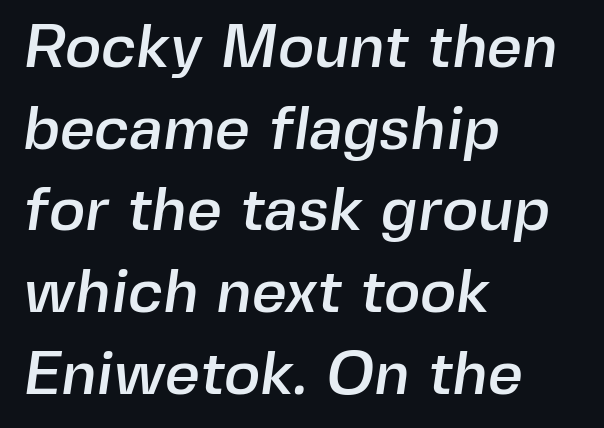
The image shows 61 px sans-serif type; set left-aligned, normal line spacing (1.34x), normal letter spacing, not underlined; a medium x-height.
